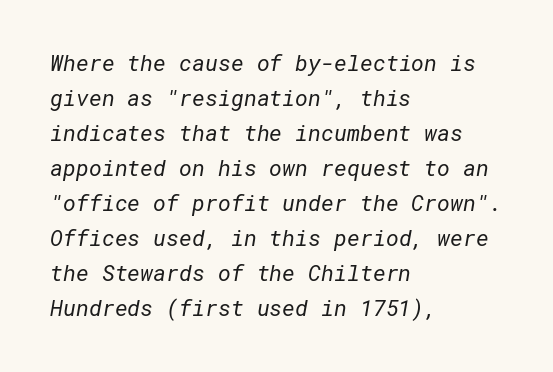
Unmarked baselines from the first word to the last. Line starts are locked; line ends wander. Stroke thickness stays within the range of a standard reading face or lighter. Does the leading feel generous? No, just average. Nobody touched the tracking dial on this one.
